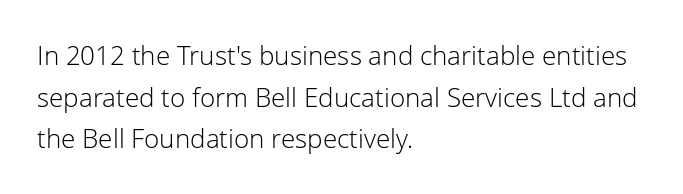
Q: Is the text bold? A: No.
Q: Is the text italic (slanted)? A: No, it is upright.
Q: Is the text underlined? A: No.
Q: How is the paragraph aligned? A: Left-aligned.
Q: Is the spacing between letters normal or unusually wide? A: Normal.
Q: Is the spacing between lines tight, normal or loose? A: Normal.
